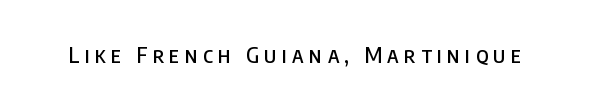
The image shows 22 px text type, upright; set unusually wide letter spacing (+0.24 em), not underlined.
